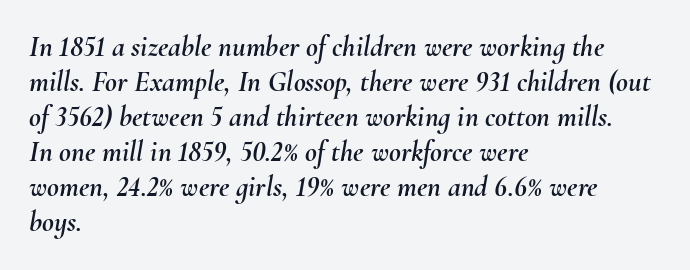
Think of a printed novel: that variable character pitch is what you see here. Observe the lean: these are italic letterforms. Standard letterfit; no display-style spreading of the glyphs. Line starts are locked; line ends wander. A clean baseline with only descenders dipping below it.
